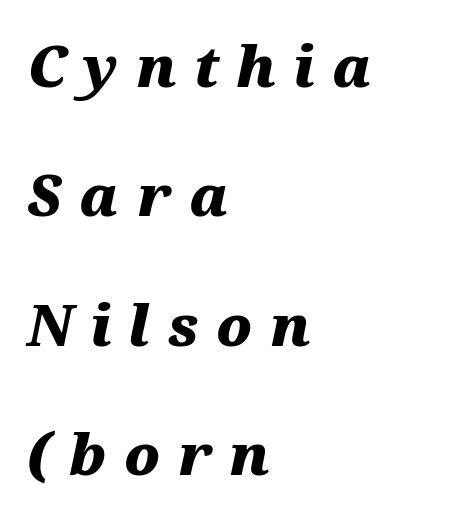
Q: Is the text bold? A: Yes.
Q: Is the text italic (slanted)? A: Yes, it leans right by about 12 degrees.
Q: Is the text underlined? A: No.
Q: How is the paragraph aligned? A: Left-aligned.
Q: Is the spacing between letters normal or unusually wide? A: Unusually wide.
Q: Is the spacing between lines tight, normal or loose? A: Loose.
Q: Width (condensed, normal, or wide)? A: Wide.
Q: Stroke contrast? A: Medium.
Q: x-height? A: Medium.
Q: Monospaced? A: No.
